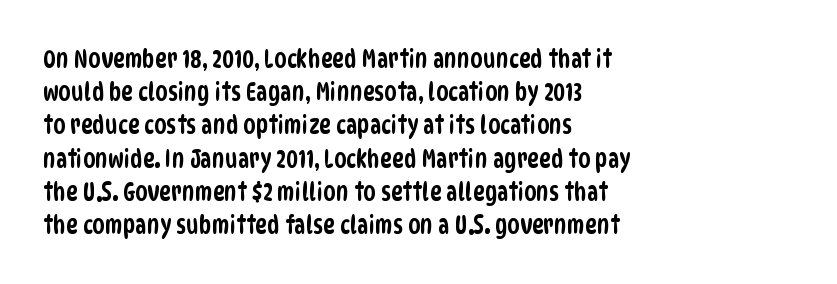
The image shows 25 px text type; set left-aligned, normal line spacing (1.33x), normal letter spacing, not underlined.
